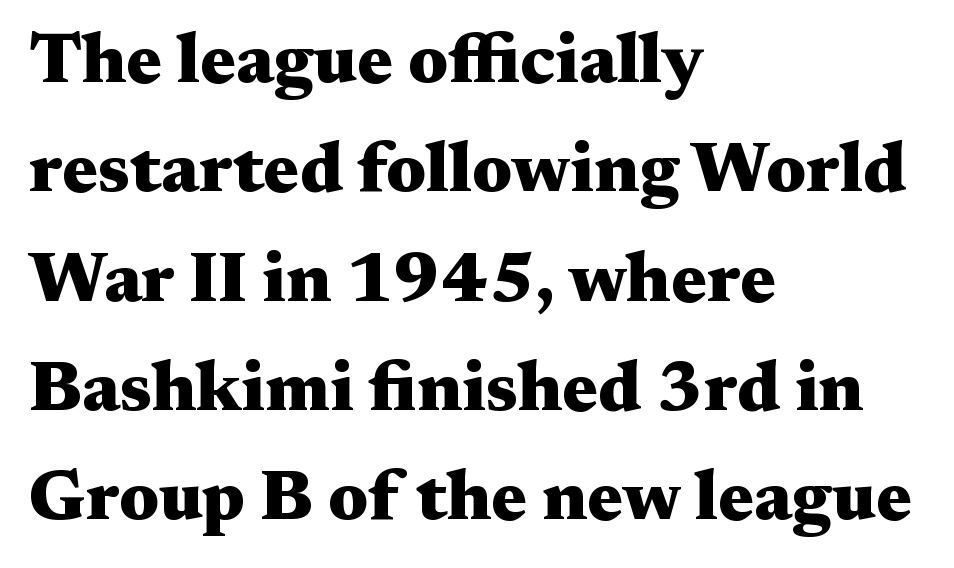
Is this a sans? No — the strokes have serifs. You can tell it's not italic because the verticals are truly vertical. Proportional: the letters do not fall into vertical columns. Nobody touched the tracking dial on this one. Clear beneath every line of the passage. Does the copy run flush right? No — it runs flush left.
